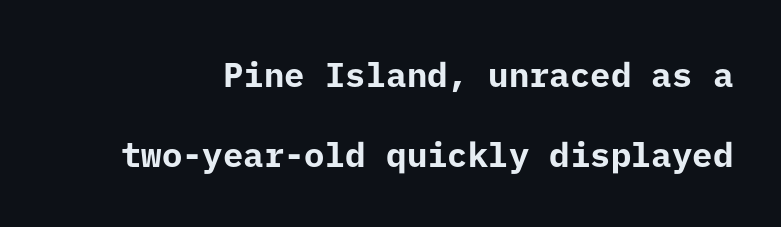
Q: Is the text bold? A: Yes.
Q: Is the text italic (slanted)? A: No, it is upright.
Q: Is the typeface a serif or a sans-serif typeface? A: Sans-serif.
Q: Is the text underlined? A: No.
Q: Is the spacing between letters normal or unusually wide? A: Normal.
Q: Is the spacing between lines tight, normal or loose? A: Loose.
Q: Width (condensed, normal, or wide)? A: Normal.
Q: Stroke contrast? A: Low.
Q: x-height? A: Medium.
